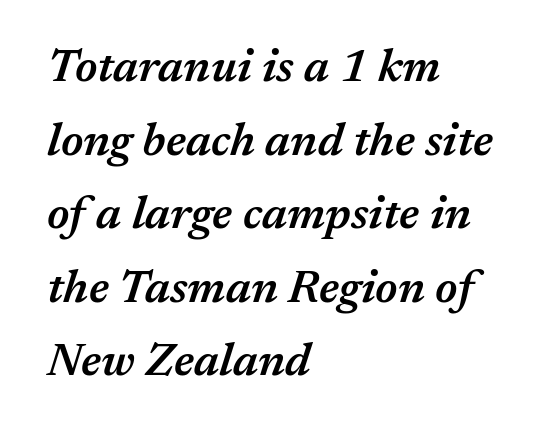
Lines of text with bare space underneath. Tall strokes in this sample are angled rather than plumb. What stands out about the letter spacing? Nothing — it is the standard amount. You could not count columns in this text — the font is proportionally spaced.
